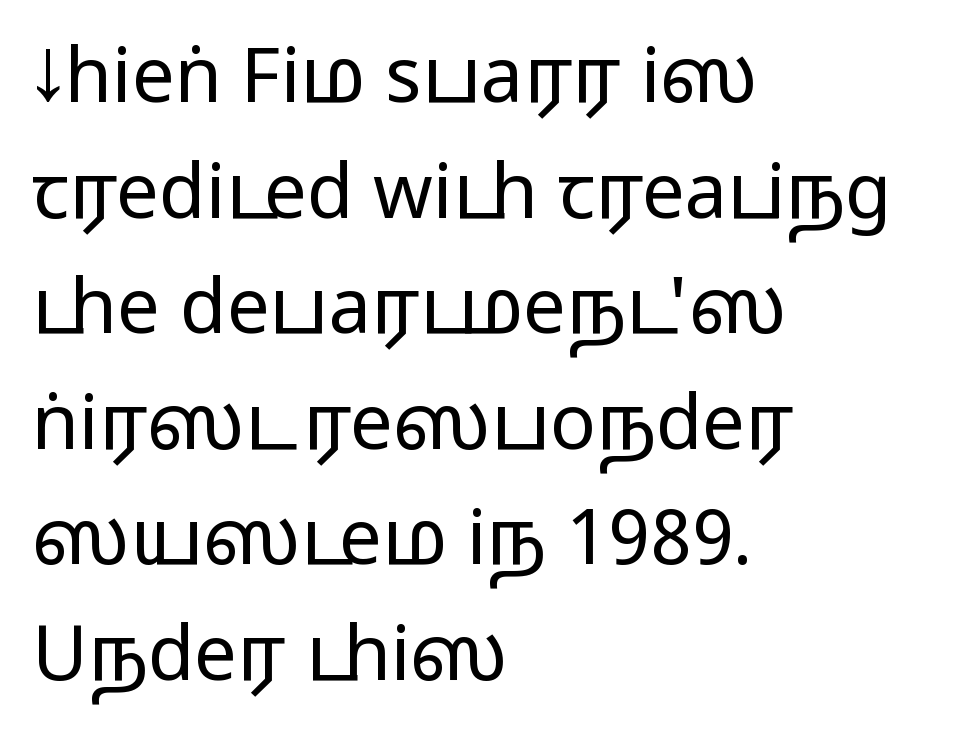
Horizontally, the lines are justified to the leading edge only. Vertical spacing — default. Characters remain perfectly vertical along every line. Students, note that the glyphs here touch the page at normal intervals. The rendering shows plain stroke endings on the letterforms — a sans-serif design. Note the varied advance widths — an 'i' is clearly narrower than an 'm'.
